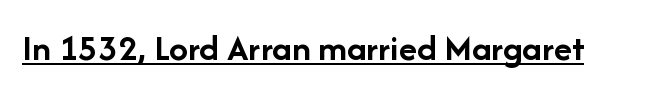
Serif or sans? Sans — the stroke terminals are bare. Vertical strokes here are truly vertical. Note the varied advance widths — an 'i' is clearly narrower than an 'm'. The face used here is rendered with its standard letterfit. Caption: lettering with a line underneath.
